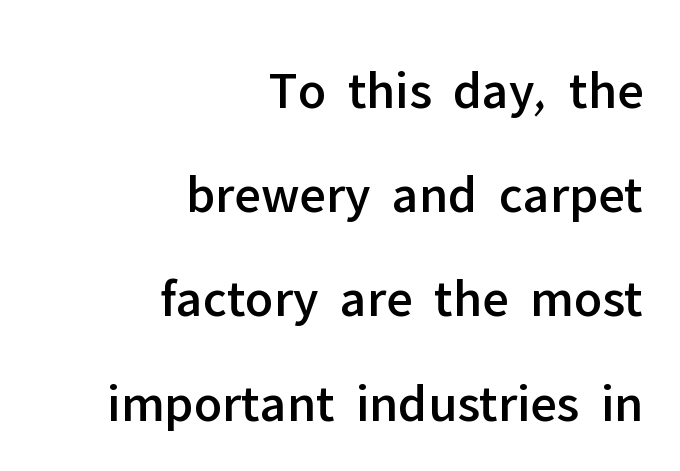
One glance says open: line gaps are wider than usual. In terms of posture, this sample is upright. Stroke terminals: plain, sans-serif. Short and long lines alike share a common ending point at right. A typesetter would call this zero additional tracking. This sample has the flowing, uneven cadence of proportional lettering.
